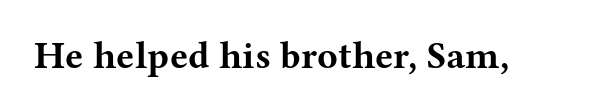
The image shows 38 px bold, wide serif type, upright; set normal letter spacing, not underlined; medium stroke contrast and a medium x-height.
